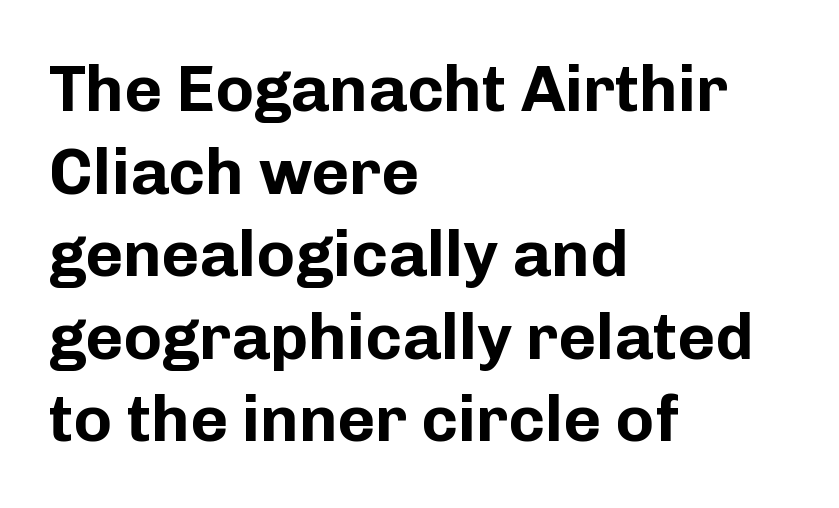
The image shows 65 px bold sans-serif type, upright; set left-aligned, normal line spacing (1.27x), normal letter spacing, not underlined; low stroke contrast and a medium x-height.
